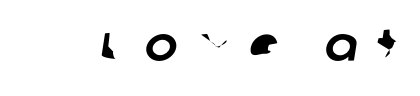
{"serif": "no", "width": "normal", "stroke_contrast": "low", "x_height": "large", "monospaced": "no", "underline": "no", "letter_spacing": "wide", "letter_spacing_em": 0.41, "glyph_px": 49}
